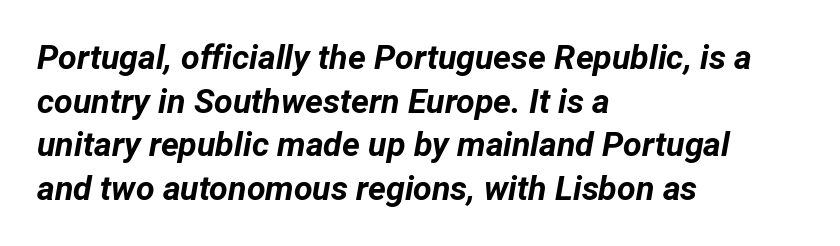
Q: Is the text bold? A: Yes.
Q: Is the text italic (slanted)? A: Yes, it leans right by about 12 degrees.
Q: Is the text underlined? A: No.
Q: How is the paragraph aligned? A: Left-aligned.
Q: Is the spacing between letters normal or unusually wide? A: Normal.
Q: Is the spacing between lines tight, normal or loose? A: Normal.
Q: Width (condensed, normal, or wide)? A: Normal.
Q: Stroke contrast? A: Low.
Q: x-height? A: Medium.
Q: Monospaced? A: No.
